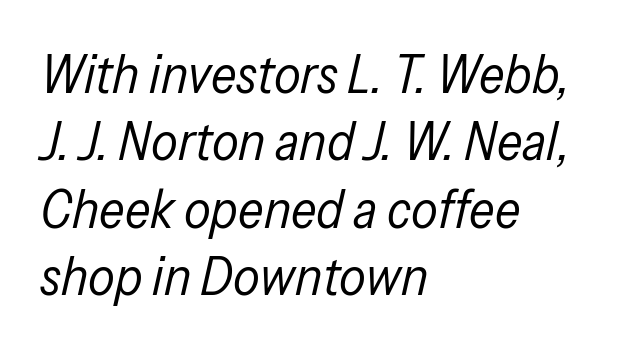
Q: Is the text bold? A: No.
Q: Is the text italic (slanted)? A: Yes, it leans right by about 13 degrees.
Q: Is the text underlined? A: No.
Q: How is the paragraph aligned? A: Left-aligned.
Q: Is the spacing between letters normal or unusually wide? A: Normal.
Q: Is the spacing between lines tight, normal or loose? A: Normal.
Q: Width (condensed, normal, or wide)? A: Condensed.
Q: Stroke contrast? A: Low.
Q: x-height? A: Medium.
Q: Monospaced? A: No.
